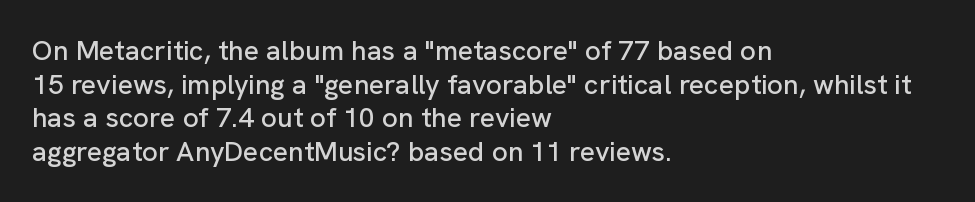
{"serif": "no", "italic": "no", "width": "normal", "stroke_contrast": "low", "x_height": "medium", "monospaced": "no", "underline": "no", "align": "left", "line_spacing_ratio": 1.2, "letter_spacing": "normal", "letter_spacing_em": 0.0, "glyph_px": 28}
